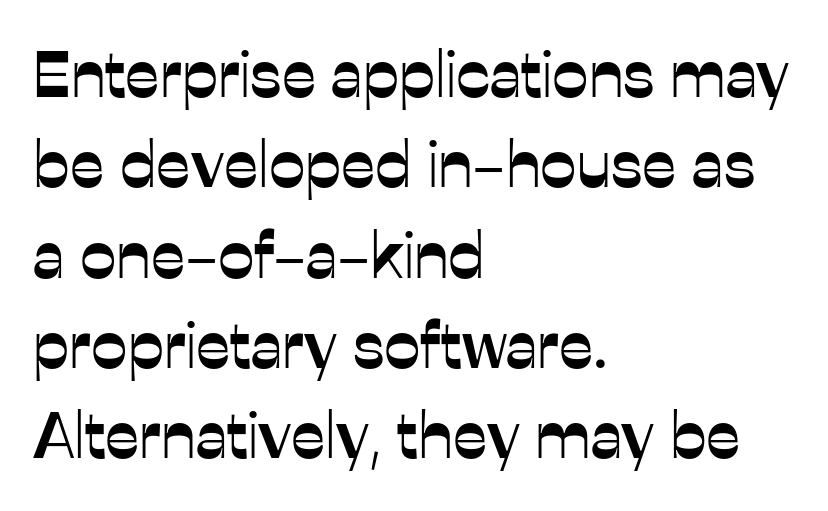
The image shows 65 px sans-serif type, upright; set left-aligned, normal line spacing (1.39x), normal letter spacing, not underlined; low stroke contrast and a medium x-height.
